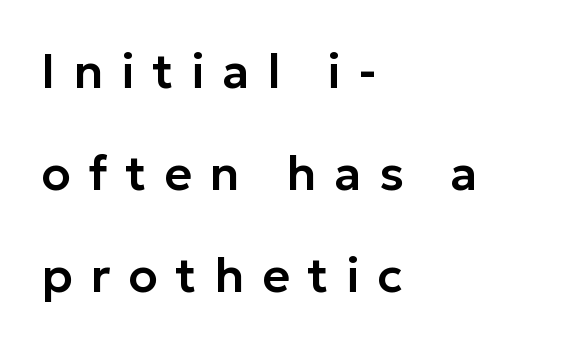
{"serif": "no", "italic": "no", "width": "normal", "stroke_contrast": "low", "x_height": "medium", "monospaced": "no", "underline": "no", "align": "left", "line_spacing": "loose", "line_spacing_ratio": 2.13, "letter_spacing": "wide", "letter_spacing_em": 0.37, "glyph_px": 48}
